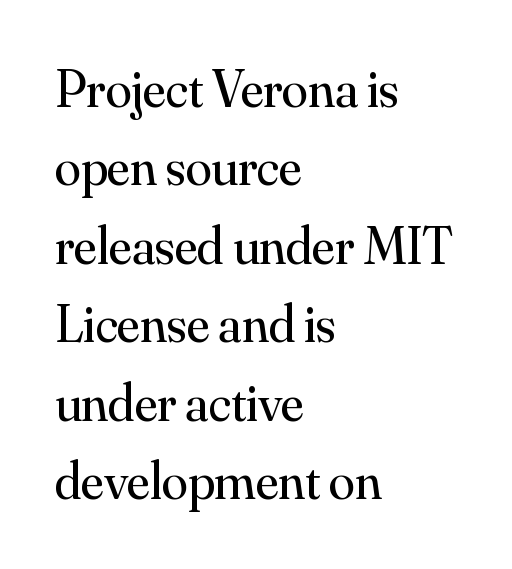
Posture: upright roman. The paragraph shown leans on its left margin. Underline: absent. Bold? No — there's no thickening of the strokes. The characters display serif detailing at their extremities.
